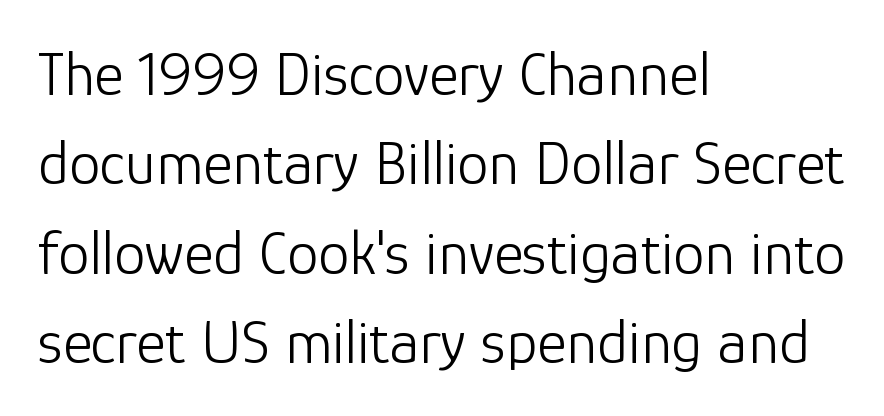
Q: Is the text bold? A: No.
Q: Is the text italic (slanted)? A: No, it is upright.
Q: Is the typeface a serif or a sans-serif typeface? A: Sans-serif.
Q: Is the text underlined? A: No.
Q: How is the paragraph aligned? A: Left-aligned.
Q: Is the spacing between letters normal or unusually wide? A: Normal.
Q: Is the spacing between lines tight, normal or loose? A: Normal.
Q: Width (condensed, normal, or wide)? A: Normal.
Q: Stroke contrast? A: Low.
Q: x-height? A: Medium.
Q: Monospaced? A: No.
